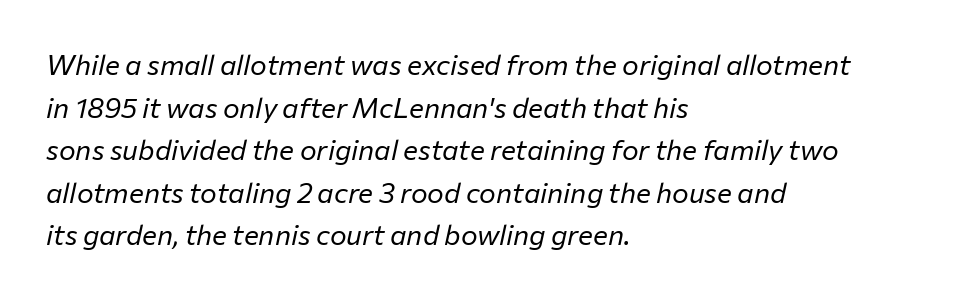
Q: Is the text bold? A: No.
Q: Is the text italic (slanted)? A: Yes, it leans right by about 12 degrees.
Q: Is the text underlined? A: No.
Q: How is the paragraph aligned? A: Left-aligned.
Q: Is the spacing between letters normal or unusually wide? A: Normal.
Q: Is the spacing between lines tight, normal or loose? A: Normal.
Q: Width (condensed, normal, or wide)? A: Normal.
Q: Stroke contrast? A: Low.
Q: x-height? A: Medium.
Q: Monospaced? A: No.
